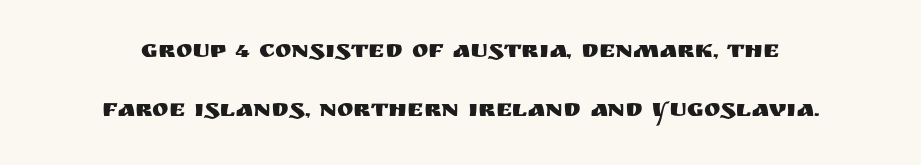
Vertically, the passage feels expansive, rows floating well apart. A bare baseline throughout the passage. You could call the tracking neutral — neither tight nor loose. Quick note: not italic, upright.
